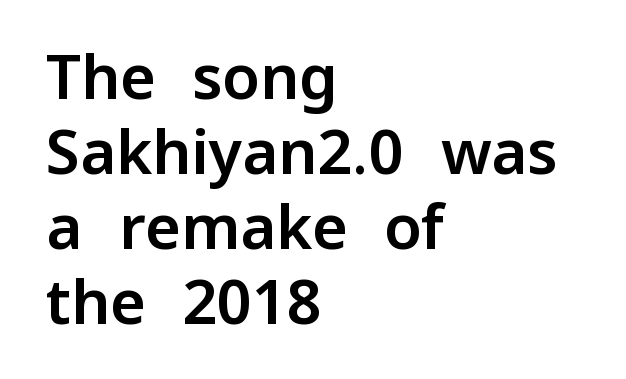
{"serif": "no", "italic": "no", "width": "normal", "stroke_contrast": "low", "x_height": "medium", "monospaced": "no", "underline": "no", "align": "left", "line_spacing_ratio": 1.23, "letter_spacing": "normal", "letter_spacing_em": 0.0, "glyph_px": 61}
